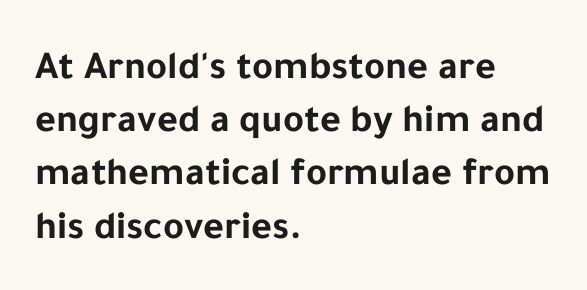
Q: Is the text bold? A: Yes.
Q: Is the text italic (slanted)? A: No, it is upright.
Q: Is the typeface a serif or a sans-serif typeface? A: Sans-serif.
Q: Is the text underlined? A: No.
Q: How is the paragraph aligned? A: Left-aligned.
Q: Is the spacing between letters normal or unusually wide? A: Normal.
Q: Is the spacing between lines tight, normal or loose? A: Normal.
Q: Width (condensed, normal, or wide)? A: Normal.
Q: Stroke contrast? A: Low.
Q: x-height? A: Medium.
Q: Monospaced? A: No.
